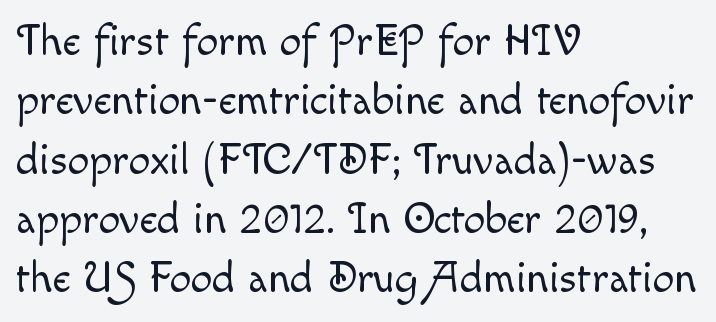
The image shows 43 px light type, upright; set left-aligned, normal line spacing (1.38x), normal letter spacing, not underlined; a small x-height.
